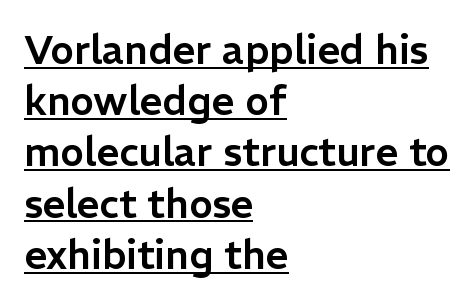
This is the regular roman posture of the typeface. Spacing between characters is what you'd get straight out of the box. The type family on display is of the sans-serif kind. The rag falls on the right side of this text block. Each new line begins a customary step beneath the previous one.
